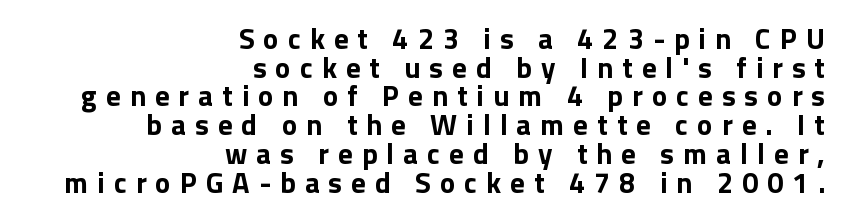
Q: Is the text bold? A: Yes.
Q: Is the text italic (slanted)? A: No, it is upright.
Q: Is the typeface a serif or a sans-serif typeface? A: Sans-serif.
Q: Is the text underlined? A: No.
Q: How is the paragraph aligned? A: Right-aligned.
Q: Is the spacing between letters normal or unusually wide? A: Unusually wide.
Q: Is the spacing between lines tight, normal or loose? A: Tight.
Q: Width (condensed, normal, or wide)? A: Normal.
Q: Stroke contrast? A: Low.
Q: x-height? A: Medium.
Q: Monospaced? A: No.
